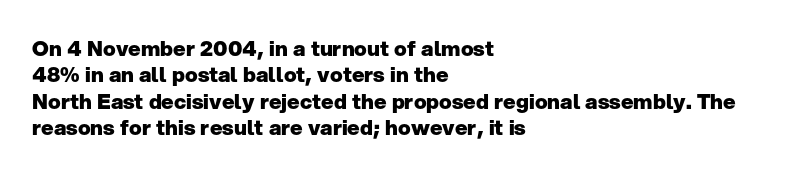
Q: Is the text bold? A: Yes.
Q: Is the text italic (slanted)? A: No, it is upright.
Q: Is the text underlined? A: No.
Q: How is the paragraph aligned? A: Left-aligned.
Q: Is the spacing between letters normal or unusually wide? A: Normal.
Q: Is the spacing between lines tight, normal or loose? A: Normal.
